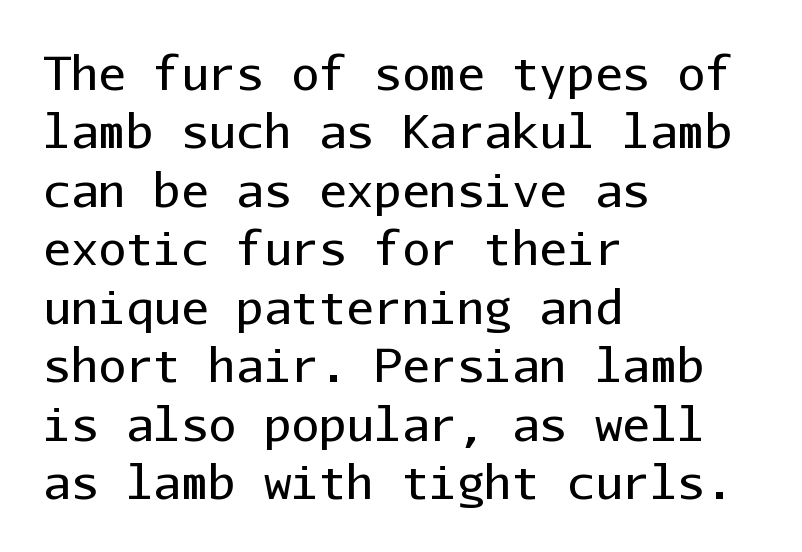
The image shows 46 px regular-weight sans-serif type, upright, monospaced; set left-aligned, normal line spacing (1.27x), normal letter spacing, not underlined; low stroke contrast and a medium x-height.
